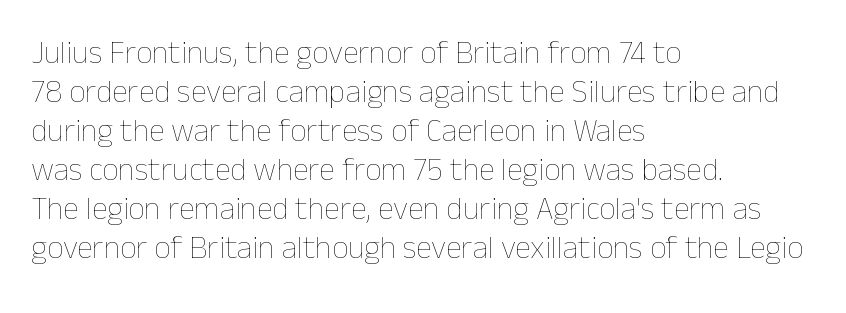
Descenders are the only things crossing below the line. Horizontal alignment here is leftward, the default for most running prose. The typography opts for an upright posture over an oblique one. Ink coverage per letter is moderate at most. Each word holds together tightly as a unit, with standard inter-letter gaps. Spacing verdict: proportional, widths tailored to each character.
